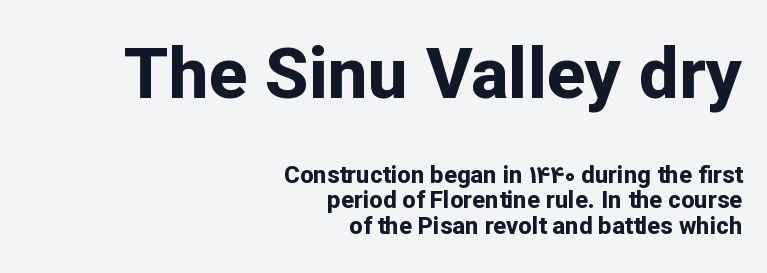
The typesetting leans heavy: a genuine bold. The glyphs in this specimen are sans serif. The area under the type is left untouched. Does extra space separate the letters? No, they use regular spacing.
